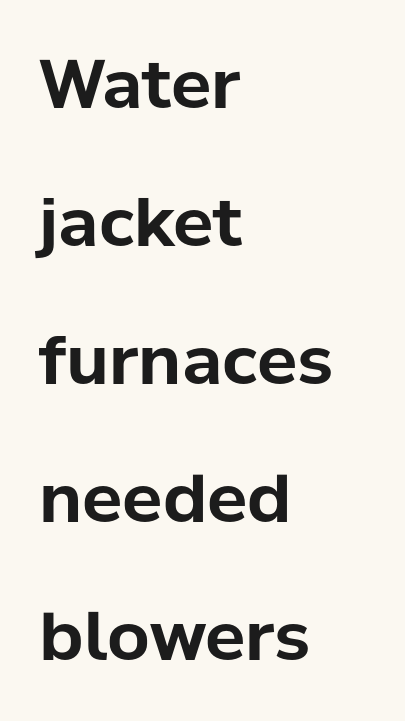
The image shows 67 px bold sans-serif type, upright; set left-aligned, loose line spacing (2.06x), normal letter spacing, not underlined; low stroke contrast and a medium x-height.
